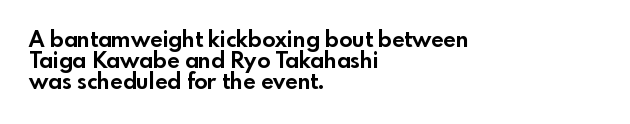
Each glyph is drawn with heavy, bold strokes. Any mark beneath the type? The region is blank. Posture: straight, roman, zero tilt. The designer dialed line spacing down below the default. Compared with a centered layout, this one pins lines to the left instead. Standard letterfit; no display-style spreading of the glyphs.
